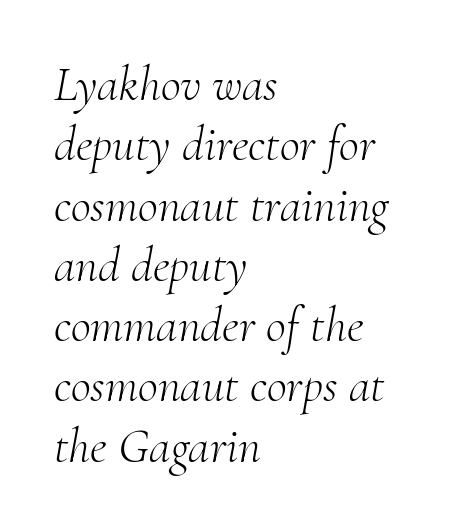
Q: Is the text bold? A: No.
Q: Is the text italic (slanted)? A: Yes, it leans right by about 10 degrees.
Q: Is the typeface a serif or a sans-serif typeface? A: Serif.
Q: Is the text underlined? A: No.
Q: How is the paragraph aligned? A: Left-aligned.
Q: Is the spacing between letters normal or unusually wide? A: Normal.
Q: Width (condensed, normal, or wide)? A: Normal.
Q: Stroke contrast? A: Medium.
Q: x-height? A: Small.
Q: Monospaced? A: No.
